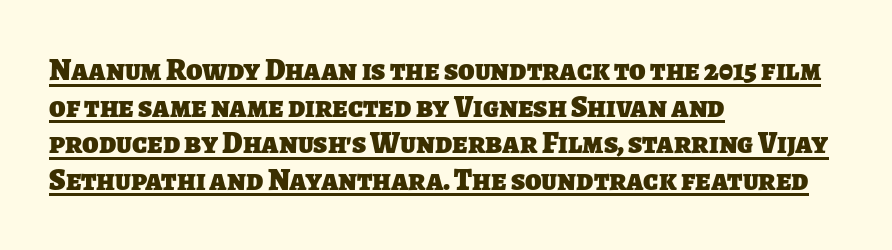
Q: Is the text bold? A: Yes.
Q: Is the typeface a serif or a sans-serif typeface? A: Sans-serif.
Q: Is the text underlined? A: Yes.
Q: How is the paragraph aligned? A: Left-aligned.
Q: Is the spacing between letters normal or unusually wide? A: Normal.
Q: Width (condensed, normal, or wide)? A: Normal.
Q: Stroke contrast? A: Low.
Q: x-height? A: Large.
Q: Monospaced? A: No.
